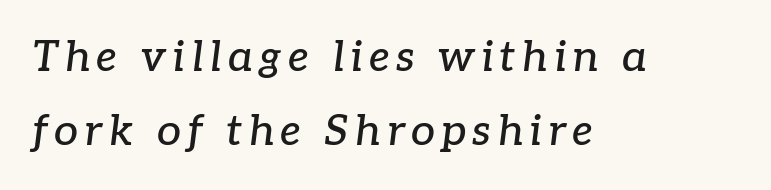
The lines are quadded left. Lines of text with bare space underneath. Is this a fixed-width face? No — the glyphs have proportional, varying widths. Italic: yes, the glyphs are oblique.
